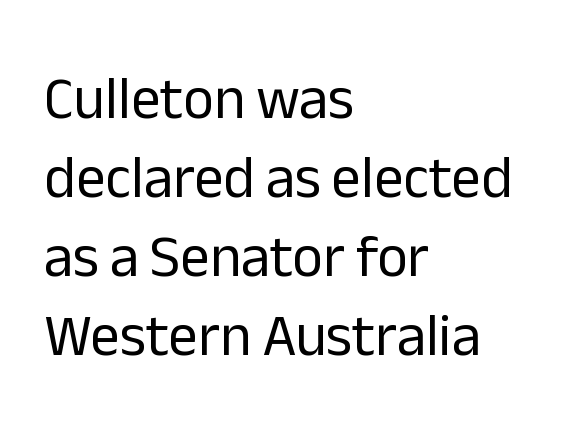
The image shows 59 px regular-weight sans-serif type, upright; set left-aligned, normal line spacing (1.34x), normal letter spacing, not underlined; low stroke contrast and a medium x-height.
